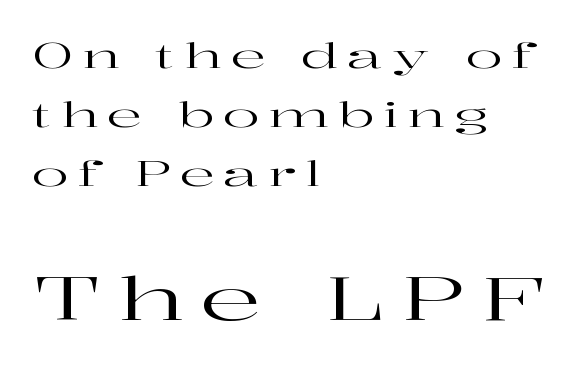
The image shows 60 px wide serif type, upright; set left-aligned, line spacing 1.74x, unusually wide letter spacing (+0.27 em), not underlined; the second (bottom) block is 1.76x larger; high stroke contrast and a medium x-height.
